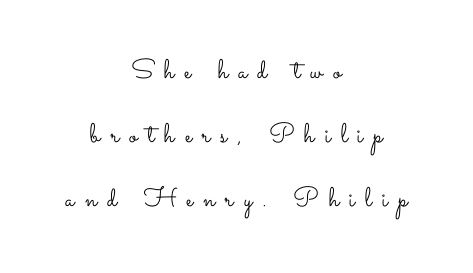
Q: Is the text bold? A: No.
Q: Is the text italic (slanted)? A: Yes.
Q: Is the text underlined? A: No.
Q: How is the paragraph aligned? A: Centered.
Q: Is the spacing between letters normal or unusually wide? A: Unusually wide.
Q: Is the spacing between lines tight, normal or loose? A: Loose.
